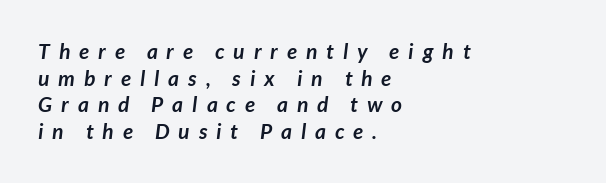
This rendering widens character spacing well past its baseline value. How heavy is the stroke? Heavy — this is a bold. Which margin do the lines hug? The left one — the right edge is uneven. These lines sit exactly where default settings would place them. The area under the type is left untouched. When letters slant like this, we call the style italic.
